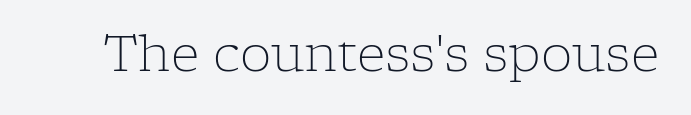
{"serif": "yes", "italic": "no", "bold": "no", "weight": "light", "width": "normal", "stroke_contrast": "low", "x_height": "medium", "monospaced": "no", "underline": "no", "letter_spacing": "normal", "letter_spacing_em": 0.0, "glyph_px": 50}
